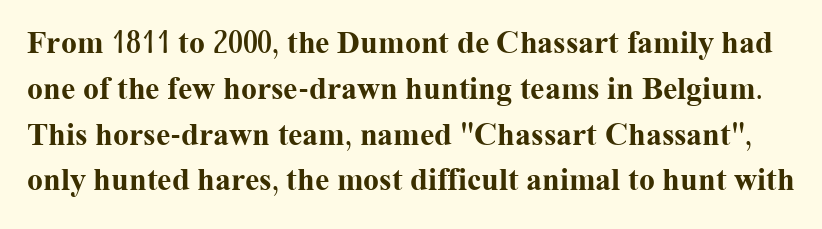
{"serif": "yes", "italic": "no", "bold": "yes", "weight": "bold", "width": "normal", "stroke_contrast": "medium", "x_height": "medium", "monospaced": "no", "underline": "no", "line_spacing": "normal", "line_spacing_ratio": 1.43, "letter_spacing": "normal", "letter_spacing_em": 0.0, "glyph_px": 32}
